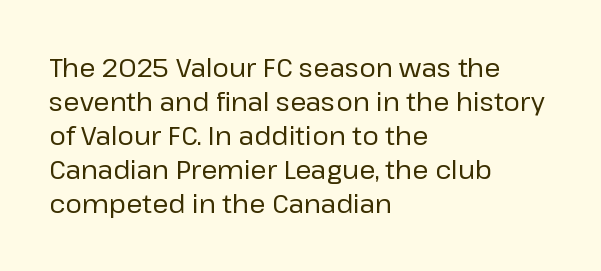
{"italic": "no", "bold": "no", "underline": "no", "align": "left", "line_spacing": "normal", "line_spacing_ratio": 1.31, "letter_spacing": "normal", "letter_spacing_em": 0.0, "glyph_px": 26}
